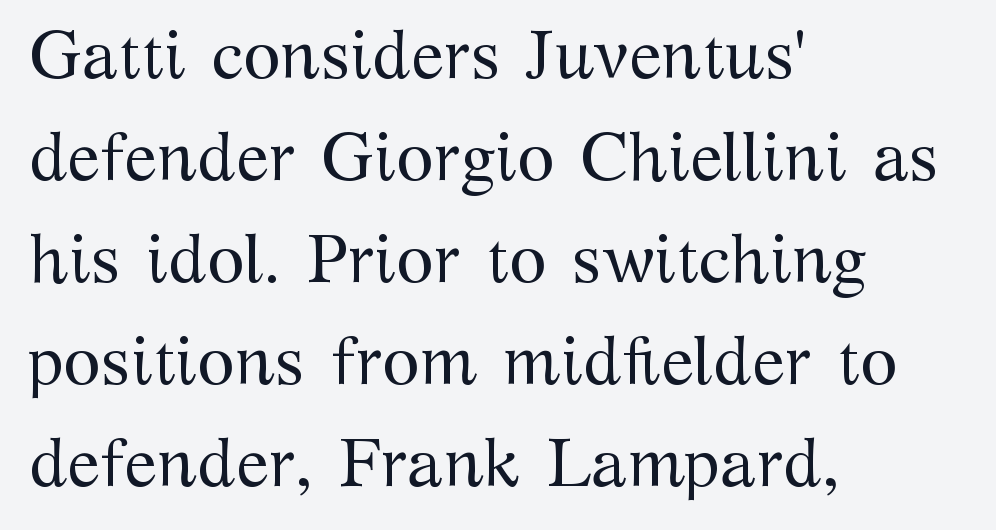
{"serif": "yes", "italic": "no", "bold": "no", "weight": "regular", "width": "normal", "stroke_contrast": "medium", "x_height": "medium", "monospaced": "no", "underline": "no", "align": "left", "line_spacing": "normal", "line_spacing_ratio": 1.5, "letter_spacing": "normal", "letter_spacing_em": 0.0, "glyph_px": 68}
